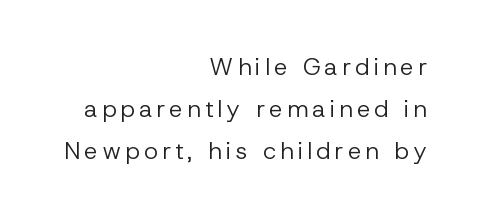
The image shows 24 px text type, upright; set right-aligned, line spacing 1.75x, not underlined.
